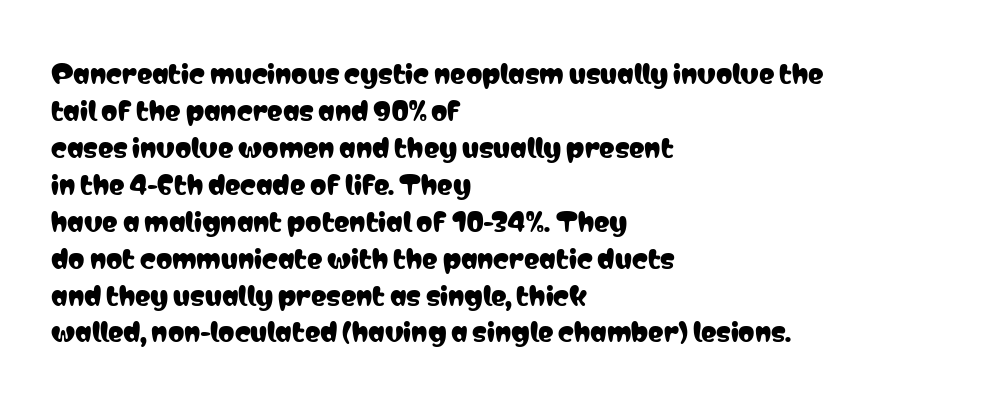
{"italic": "no", "underline": "no", "align": "left", "line_spacing": "normal", "line_spacing_ratio": 1.42, "letter_spacing": "normal", "letter_spacing_em": 0.0, "glyph_px": 26}
